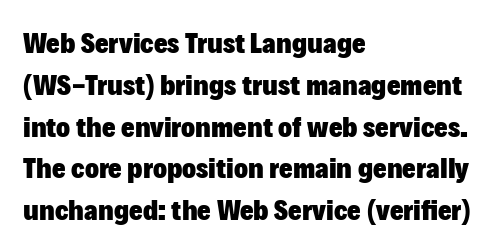
The image shows 29 px heavy sans-serif type, upright; set left-aligned, normal line spacing (1.44x), normal letter spacing, not underlined; low stroke contrast and a medium x-height.
